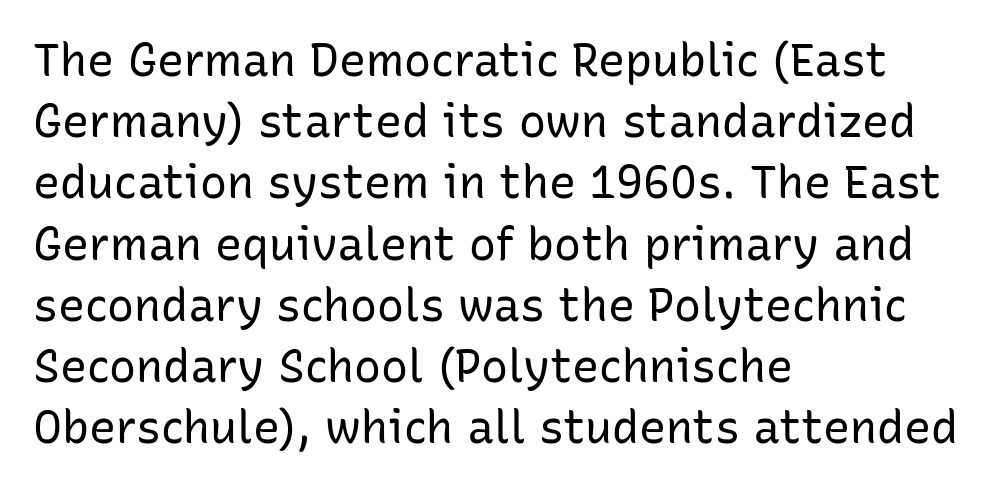
Leading: standard. The line texture is even and compact thanks to regular tracking. No italicization has been applied; the sample stays upright. The foot of each line stays bare and open. The typeface chosen for these lines omits serifs. The letters advance in unequal steps, a hallmark of proportional type.
